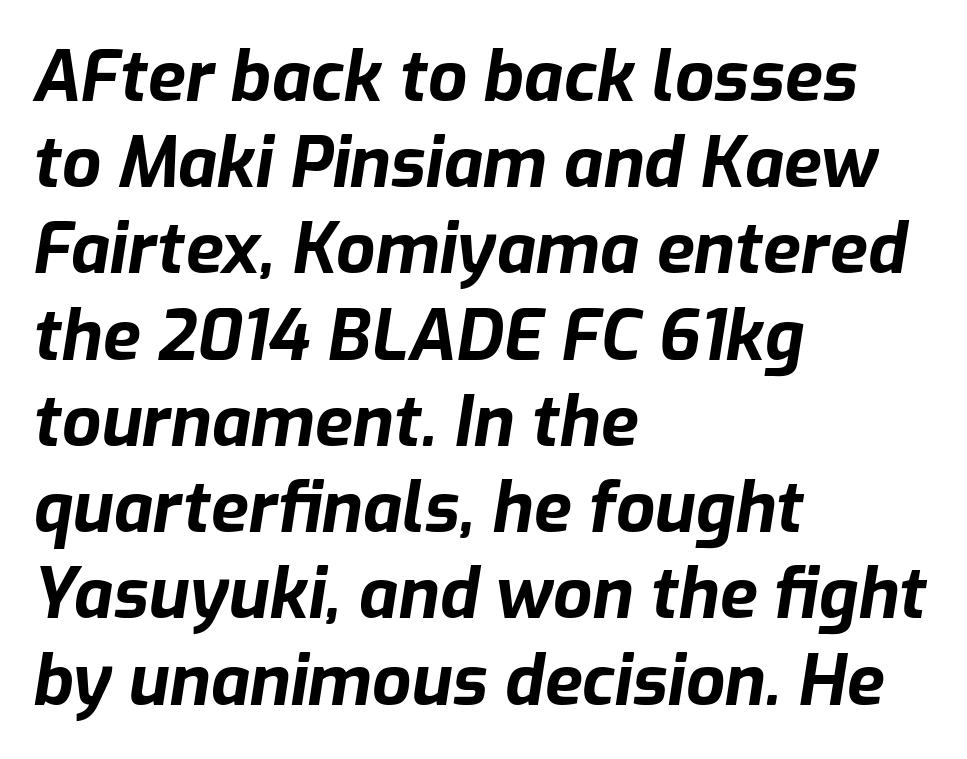
{"italic": "yes", "lean": "right", "slant_degrees": 9, "bold": "yes", "weight": "bold", "width": "normal", "stroke_contrast": "low", "x_height": "medium", "monospaced": "no", "underline": "no", "align": "left", "line_spacing": "normal", "line_spacing_ratio": 1.25, "letter_spacing": "normal", "letter_spacing_em": 0.0, "glyph_px": 69}
